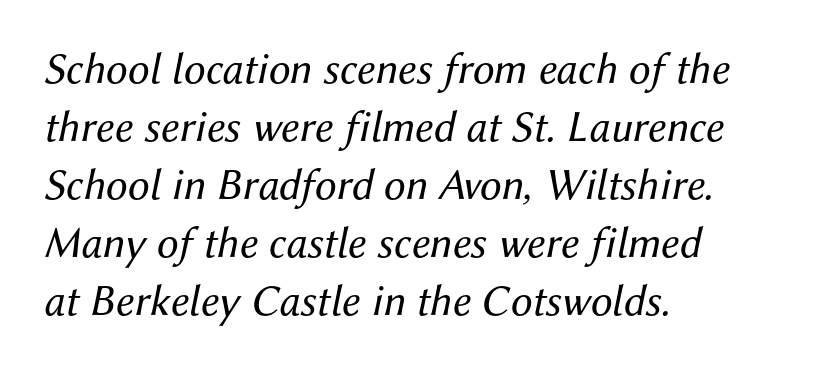
The text carries the slant typical of an italic or oblique font. The string is rendered with underlining switched off. Note the varied advance widths — an 'i' is clearly narrower than an 'm'. The strokes carry an ordinary text weight at most. Regular leading. Which margin do the lines hug? The left one — the right edge is uneven.
